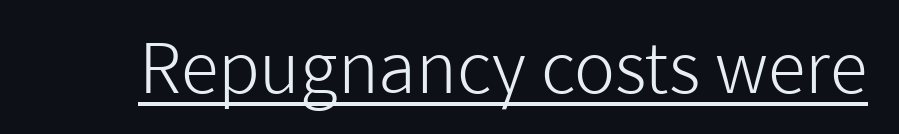
{"serif": "no", "italic": "no", "bold": "no", "weight": "light", "width": "normal", "stroke_contrast": "low", "x_height": "medium", "monospaced": "no", "underline": "yes", "letter_spacing": "normal", "letter_spacing_em": 0.0, "glyph_px": 69}
